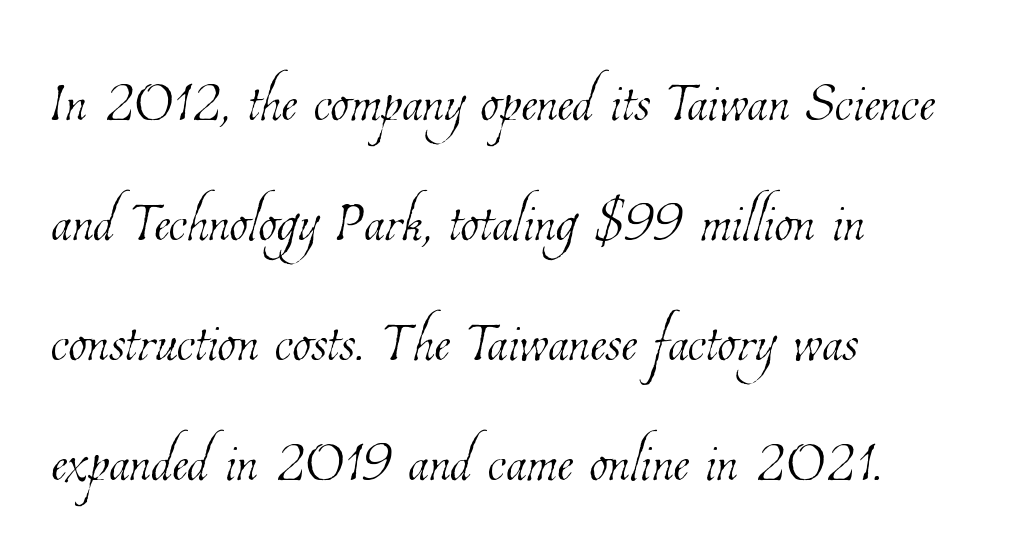
Q: Is the text bold? A: No.
Q: Is the text underlined? A: No.
Q: How is the paragraph aligned? A: Left-aligned.
Q: Is the spacing between letters normal or unusually wide? A: Normal.
Q: Is the spacing between lines tight, normal or loose? A: Normal.
Q: Width (condensed, normal, or wide)? A: Condensed.
Q: Stroke contrast? A: Low.
Q: x-height? A: Medium.
Q: Monospaced? A: No.
